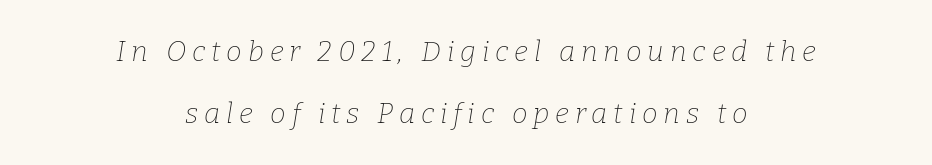
Regarding serifs, this sample has them. The lines are quadded center. You could fit nearly another row in the gap between these rows. This sample has the flowing, uneven cadence of proportional lettering. Nothing heavy about these letters — not bold at all.
